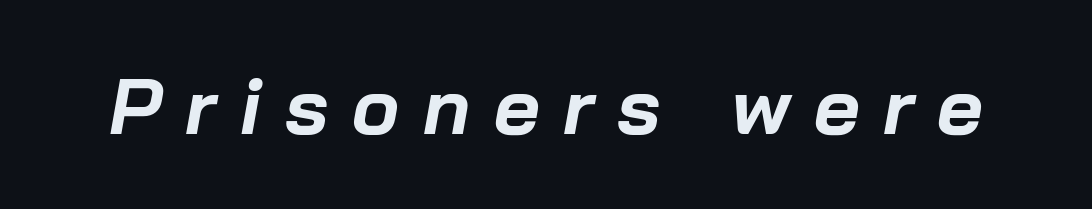
{"italic": "yes", "lean": "right", "slant_degrees": 10, "bold": "yes", "weight": "bold", "width": "normal", "stroke_contrast": "low", "x_height": "medium", "monospaced": "no", "underline": "no", "letter_spacing": "wide", "letter_spacing_em": 0.3, "glyph_px": 79}
